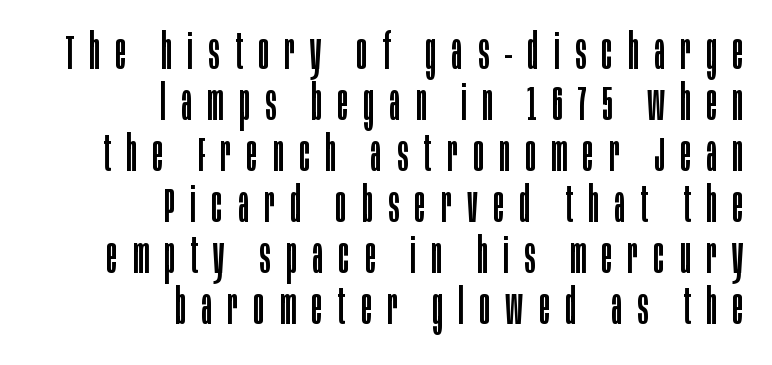
Q: Is the text bold? A: No.
Q: Is the text italic (slanted)? A: No, it is upright.
Q: Is the typeface a serif or a sans-serif typeface? A: Sans-serif.
Q: Is the text underlined? A: No.
Q: How is the paragraph aligned? A: Right-aligned.
Q: Is the spacing between letters normal or unusually wide? A: Unusually wide.
Q: Is the spacing between lines tight, normal or loose? A: Tight.
Q: Width (condensed, normal, or wide)? A: Condensed.
Q: Stroke contrast? A: Low.
Q: x-height? A: Large.
Q: Monospaced? A: No.
